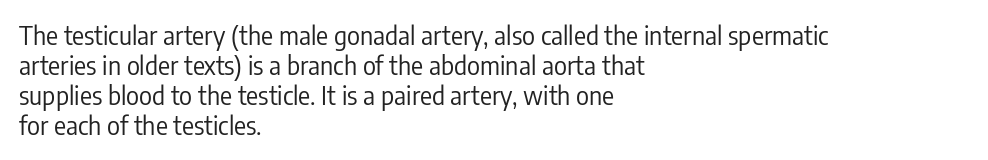
Stem width sits at or under what a default text font uses. Rendered with straight, roman letterforms. In CSS terms this would be text-align: left. Is the letter spacing exaggerated? No — it looks like the ordinary default.
